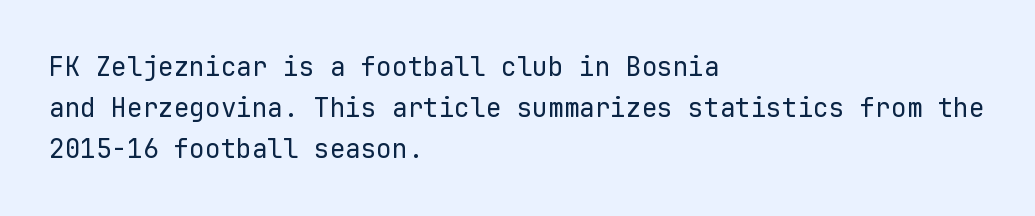
{"italic": "no", "bold": "no", "underline": "no", "align": "left", "line_spacing": "normal", "line_spacing_ratio": 1.58, "letter_spacing": "normal", "letter_spacing_em": 0.0, "glyph_px": 26}
